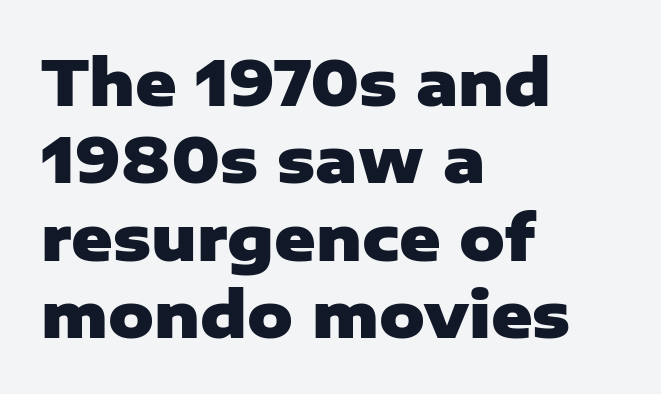
The image shows 63 px heavy sans-serif type, upright; set left-aligned, line spacing 1.23x, normal letter spacing, not underlined; low stroke contrast and a medium x-height.
